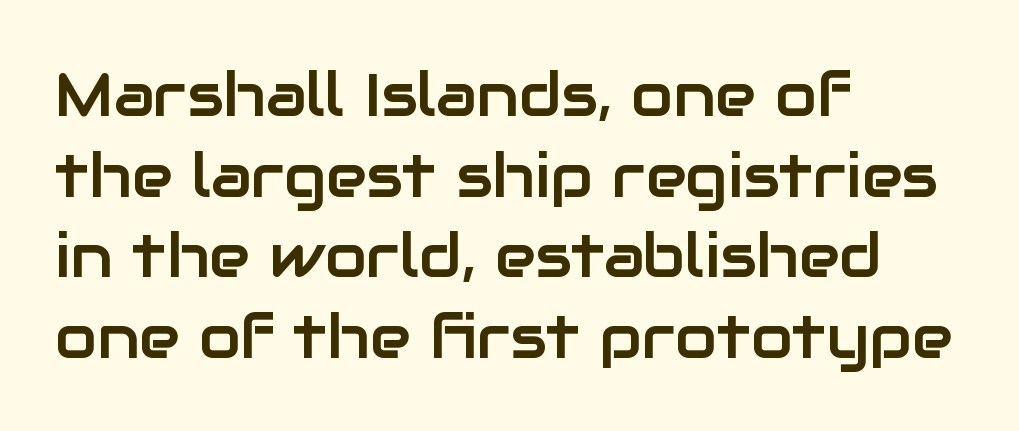
The image shows 61 px sans-serif type, upright; set left-aligned, normal line spacing (1.32x), normal letter spacing, not underlined; low stroke contrast and a medium x-height.
